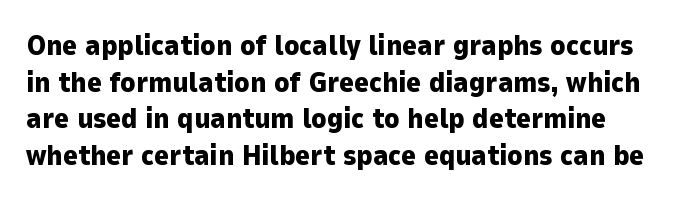
Q: Is the text bold? A: Yes.
Q: Is the text italic (slanted)? A: No, it is upright.
Q: Is the typeface a serif or a sans-serif typeface? A: Sans-serif.
Q: Is the text underlined? A: No.
Q: Is the spacing between letters normal or unusually wide? A: Normal.
Q: Is the spacing between lines tight, normal or loose? A: Normal.
Q: Width (condensed, normal, or wide)? A: Normal.
Q: Stroke contrast? A: Low.
Q: x-height? A: Medium.
Q: Monospaced? A: No.
